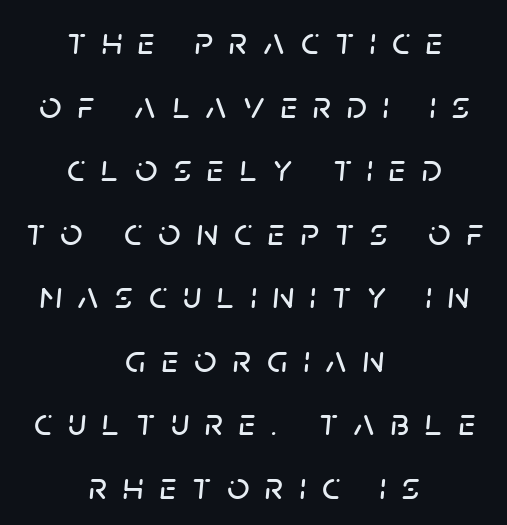
{"italic": "yes", "lean": "right", "slant_degrees": 5, "width": "normal", "stroke_contrast": "low", "x_height": "large", "monospaced": "no", "underline": "no", "align": "center", "line_spacing": "normal", "line_spacing_ratio": 1.63, "letter_spacing": "wide", "letter_spacing_em": 0.41, "glyph_px": 39}
